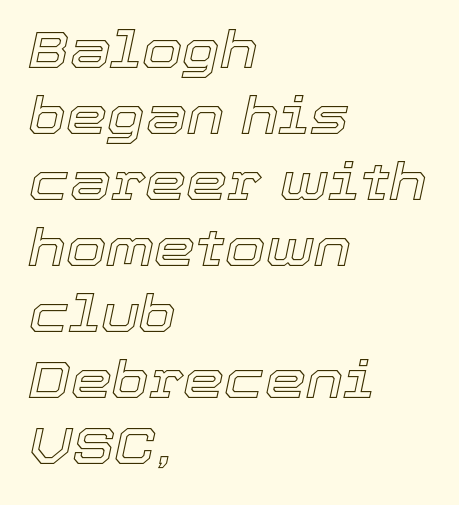
{"italic": "yes", "lean": "right", "slant_degrees": 12, "width": "normal", "x_height": "medium", "monospaced": "no", "underline": "no", "align": "left", "line_spacing": "normal", "line_spacing_ratio": 1.27, "letter_spacing": "normal", "letter_spacing_em": 0.0, "glyph_px": 52}
